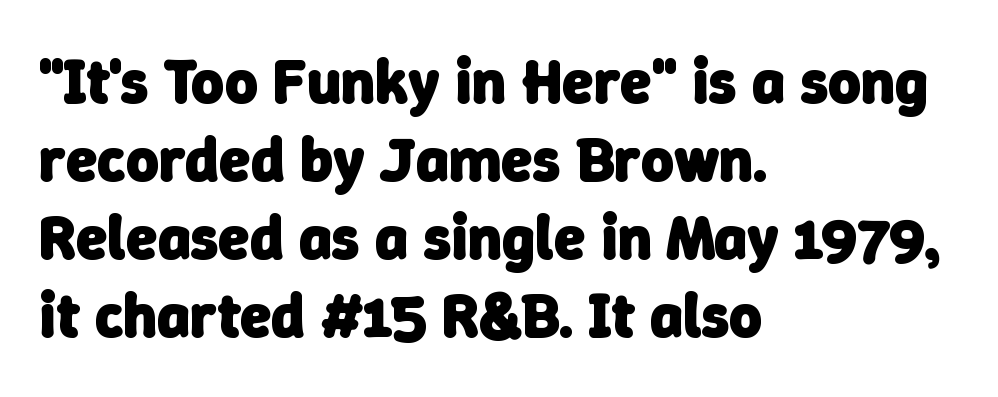
{"serif": "no", "bold": "yes", "weight": "heavy", "width": "normal", "stroke_contrast": "low", "x_height": "medium", "monospaced": "no", "underline": "no", "align": "left", "line_spacing_ratio": 1.24, "letter_spacing": "normal", "letter_spacing_em": 0.0, "glyph_px": 63}
